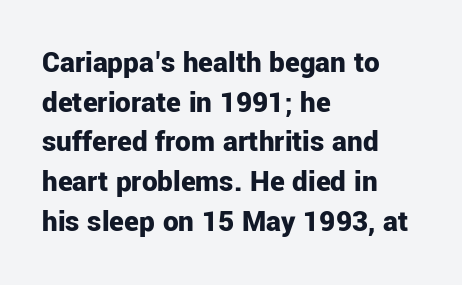
The image shows 31 px bold sans-serif type, upright; set left-aligned, normal line spacing (1.28x), normal letter spacing, not underlined; low stroke contrast and a medium x-height.
